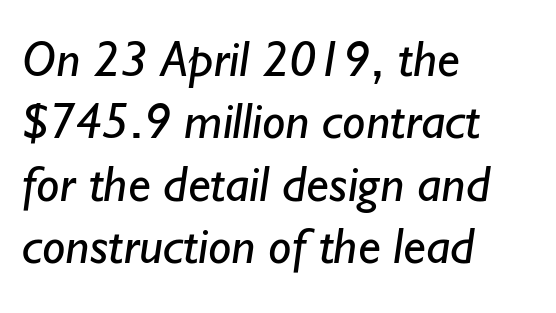
The zone under the glyphs is completely vacant. This rendering leaves character spacing at its baseline value. No letter is thick-stroked: the sample isn't bold. Every row of glyphs begins at an identical x-position on the left. Look at the bottom of the vertical strokes: they stop flat, with no serifs. Here the designer chose a conventional face with non-uniform glyph widths.
